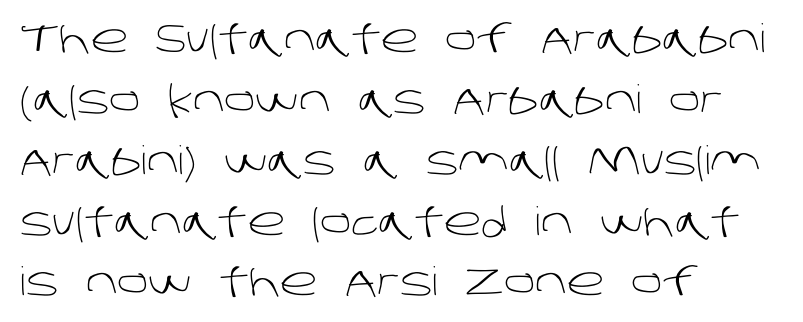
The image shows 39 px light sans-serif type; set left-aligned, normal line spacing (1.56x), normal letter spacing, not underlined; low stroke contrast and a large x-height.
